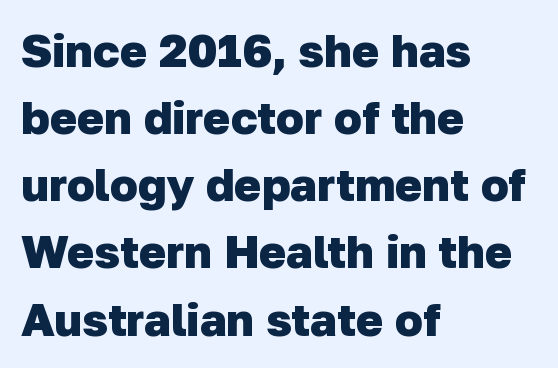
Letters rest on an invisible, unmarked baseline. Default kerning and tracking; the words read as compact shapes. Alignment: flush left. Heavy-handed strokes throughout: this text is bold. Nothing sits at the stroke ends, so this counts as sans-serif. This sample keeps an unexceptional amount of space between lines.
